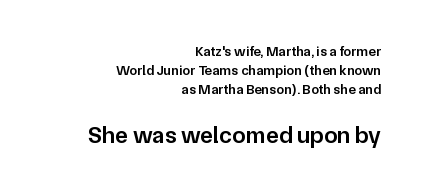
Q: Is the text bold? A: Semi-bold.
Q: Is the text italic (slanted)? A: No, it is upright.
Q: Is the text underlined? A: No.
Q: How is the paragraph aligned? A: Right-aligned.
Q: Is the spacing between letters normal or unusually wide? A: Normal.
Q: Is the spacing between lines tight, normal or loose? A: Normal.
Q: Which block of text is set in a larger size, the first (top) or the second (bottom)? A: The second (bottom) one.
